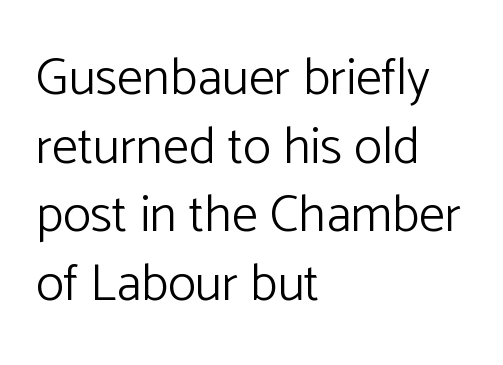
Q: Is the text bold? A: No.
Q: Is the text italic (slanted)? A: No, it is upright.
Q: Is the typeface a serif or a sans-serif typeface? A: Sans-serif.
Q: Is the text underlined? A: No.
Q: How is the paragraph aligned? A: Left-aligned.
Q: Is the spacing between letters normal or unusually wide? A: Normal.
Q: Is the spacing between lines tight, normal or loose? A: Normal.
Q: Width (condensed, normal, or wide)? A: Normal.
Q: Stroke contrast? A: Low.
Q: x-height? A: Medium.
Q: Monospaced? A: No.
